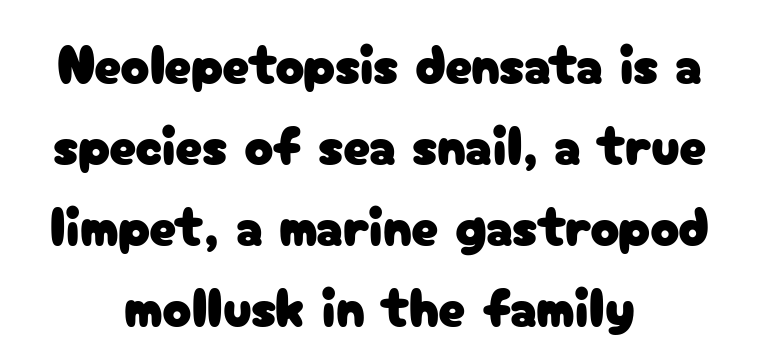
The image shows 54 px sans-serif type, upright; set centered, normal line spacing (1.5x), normal letter spacing, not underlined; low stroke contrast and a medium x-height.
